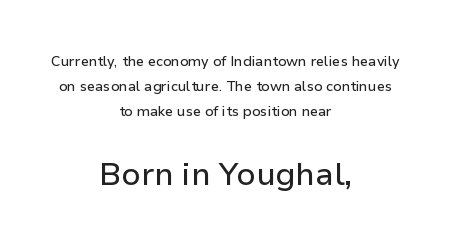
The image shows 32 px sans-serif type, upright; set centered, line spacing 1.79x, normal letter spacing, not underlined; the second (bottom) block is 2.29x larger; low stroke contrast and a medium x-height.
